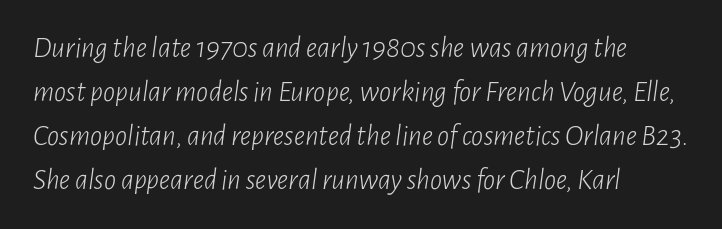
Stem width sits at or under what a default text font uses. You could not count columns in this text — the font is proportionally spaced. Baseline-to-baseline distance is the conventional proportion of letter height. The paragraph has a hard left edge and a soft right edge. Students, note that the glyphs here touch the page at normal intervals.
